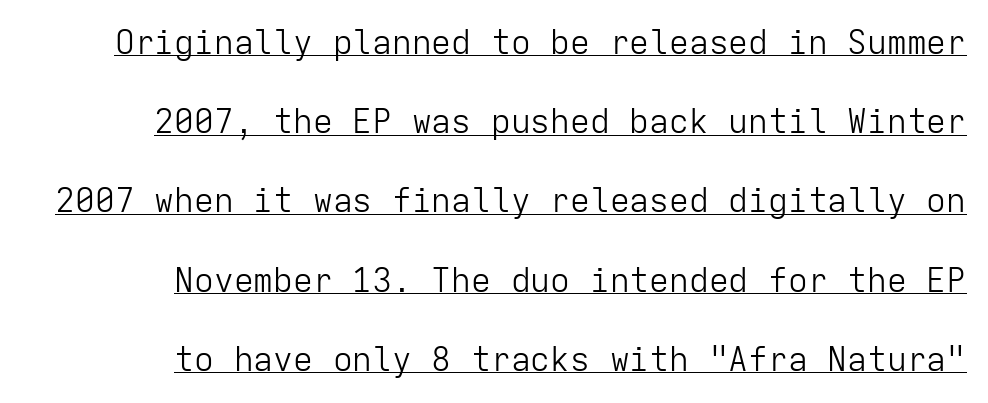
The image shows 33 px light sans-serif type, upright, monospaced; set right-aligned, loose line spacing (2.4x), normal letter spacing, underlined; low stroke contrast and a medium x-height.
